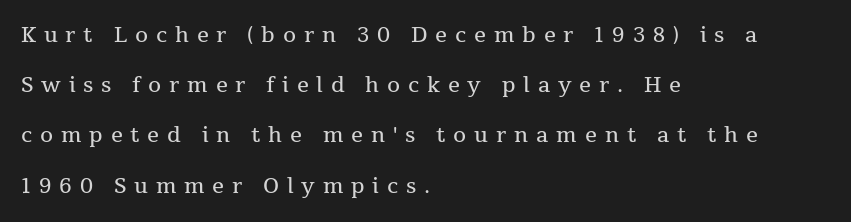
Q: Is the text bold? A: No.
Q: Is the text italic (slanted)? A: No, it is upright.
Q: Is the text underlined? A: No.
Q: How is the paragraph aligned? A: Left-aligned.
Q: Is the spacing between letters normal or unusually wide? A: Unusually wide.
Q: Is the spacing between lines tight, normal or loose? A: Loose.
